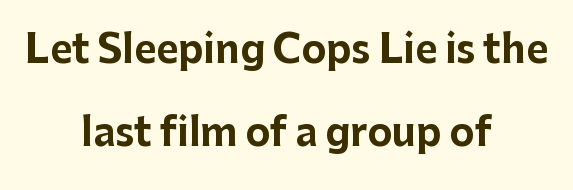
A typesetter would mark this as roman, not italic. Does the weight exceed regular? Yes, all the way to bold. A typesetter would call this zero additional tracking. Serif or sans? Sans — the stroke terminals are bare. Only glyphs here, with clear space below each row.
